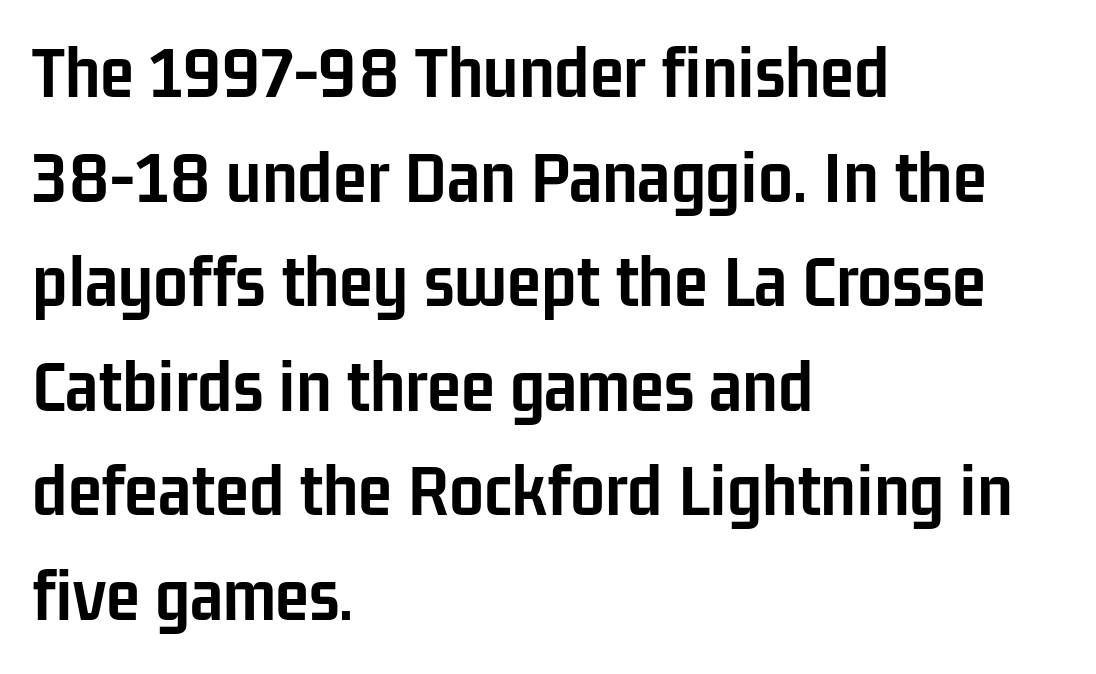
Letterform terminals end flat and unadorned throughout the passage. Students, observe: this is what conventionally led text looks like. The face used here is rendered with its standard letterfit. Unlike italic type, these characters show no tilt at all. Chunky letters — that's bold for sure. Type without underlining.
